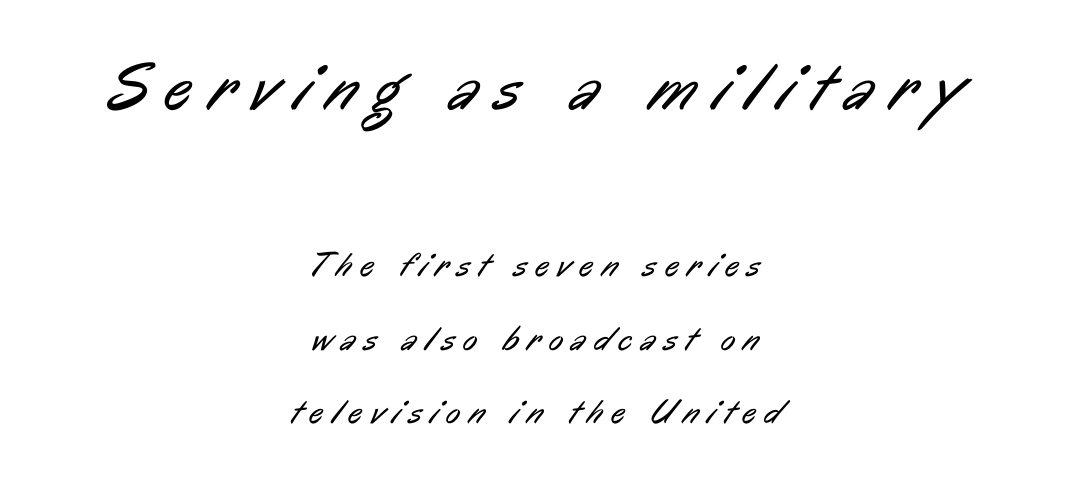
{"serif": "no", "bold": "no", "weight": "regular", "width": "condensed", "stroke_contrast": "low", "x_height": "medium", "monospaced": "no", "underline": "no", "align": "center", "line_spacing": "loose", "line_spacing_ratio": 2.16, "letter_spacing": "wide", "letter_spacing_em": 0.26, "larger_block": "first", "size_ratio": 1.97, "glyph_px": 67}
